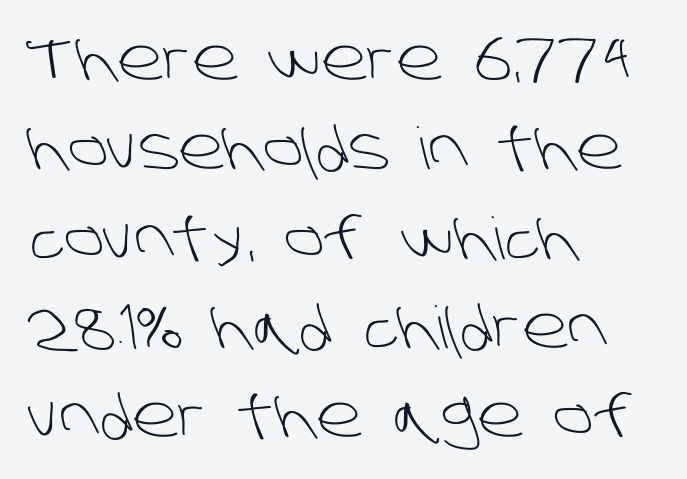
Q: Is the text bold? A: No.
Q: Is the typeface a serif or a sans-serif typeface? A: Sans-serif.
Q: Is the text underlined? A: No.
Q: How is the paragraph aligned? A: Left-aligned.
Q: Is the spacing between letters normal or unusually wide? A: Normal.
Q: Is the spacing between lines tight, normal or loose? A: Normal.
Q: Width (condensed, normal, or wide)? A: Normal.
Q: Stroke contrast? A: Low.
Q: x-height? A: Large.
Q: Monospaced? A: No.
